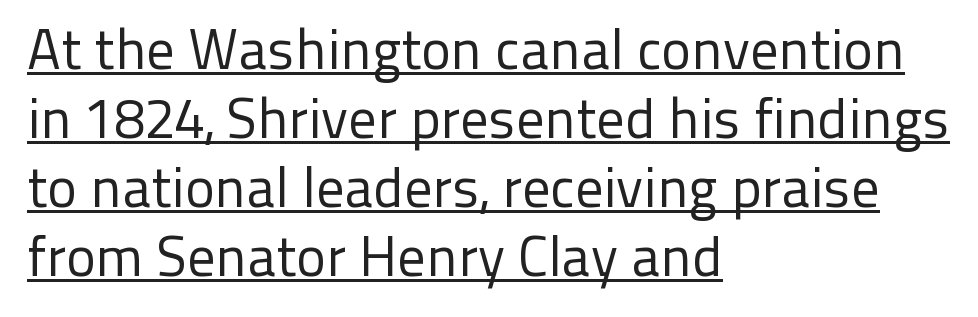
The image shows 56 px regular-weight sans-serif type, upright; set left-aligned, line spacing 1.23x, normal letter spacing, underlined; low stroke contrast and a medium x-height.
